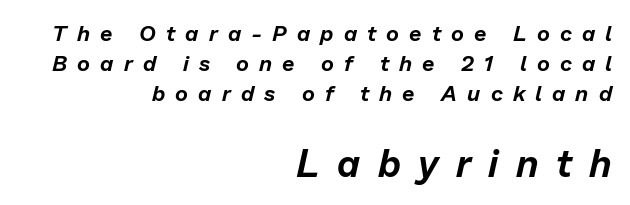
{"italic": "yes", "lean": "right", "slant_degrees": 13, "width": "normal", "stroke_contrast": "low", "x_height": "medium", "monospaced": "no", "underline": "no", "align": "right", "line_spacing": "normal", "line_spacing_ratio": 1.36, "letter_spacing": "wide", "letter_spacing_em": 0.46, "larger_block": "second", "size_ratio": 1.73, "glyph_px": 38}
